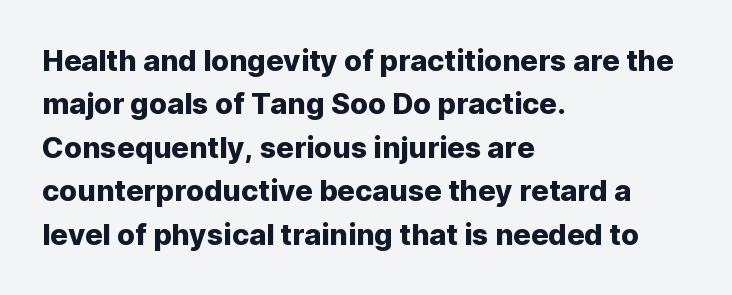
Q: Is the text italic (slanted)? A: No, it is upright.
Q: Is the typeface a serif or a sans-serif typeface? A: Sans-serif.
Q: Is the text underlined? A: No.
Q: How is the paragraph aligned? A: Left-aligned.
Q: Is the spacing between letters normal or unusually wide? A: Normal.
Q: Is the spacing between lines tight, normal or loose? A: Normal.
Q: Width (condensed, normal, or wide)? A: Normal.
Q: Stroke contrast? A: Low.
Q: x-height? A: Medium.
Q: Monospaced? A: No.
